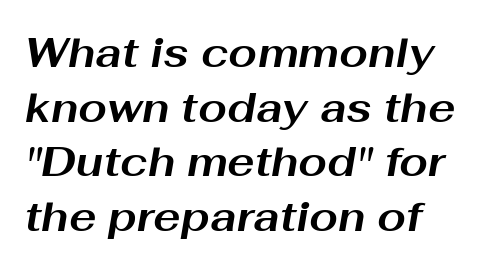
The image shows 41 px bold, wide type, italic (leaning right); set left-aligned, normal line spacing (1.33x), normal letter spacing, not underlined; medium stroke contrast and a medium x-height.
